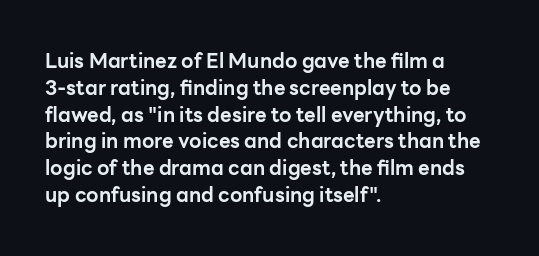
The image shows 20 px bold type, upright; set left-aligned, normal line spacing (1.34x), normal letter spacing, not underlined.
